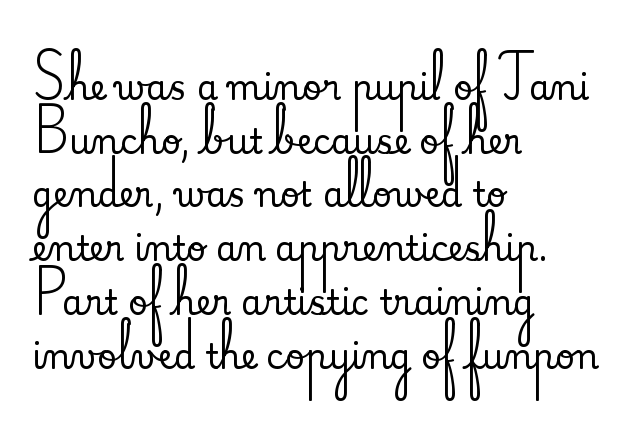
{"serif": "yes", "italic": "no", "width": "normal", "stroke_contrast": "medium", "x_height": "small", "monospaced": "no", "underline": "no", "align": "left", "line_spacing": "normal", "line_spacing_ratio": 1.58, "letter_spacing": "normal", "letter_spacing_em": 0.0, "glyph_px": 34}
